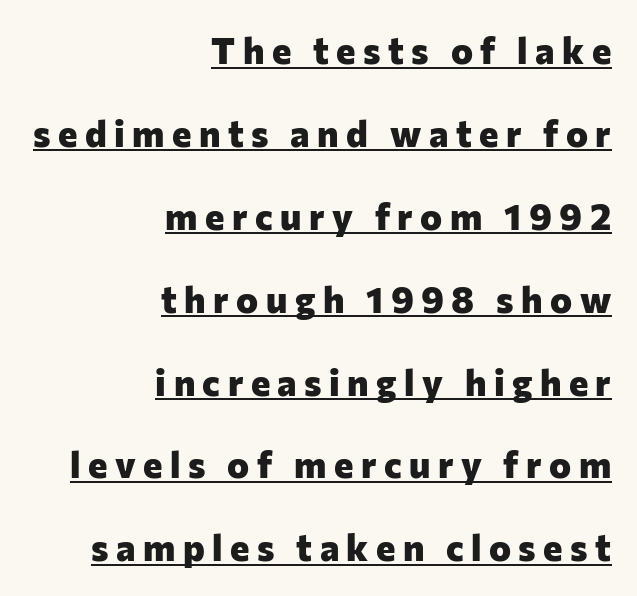
Students, this is bold: see how much ink each stroke carries. You can tell from the bare stems that sans-serif type was used. Students, observe: this is what heavily led, spacious text looks like. The letters are spread apart with noticeably loose tracking. The string is rendered with underlining switched on.
